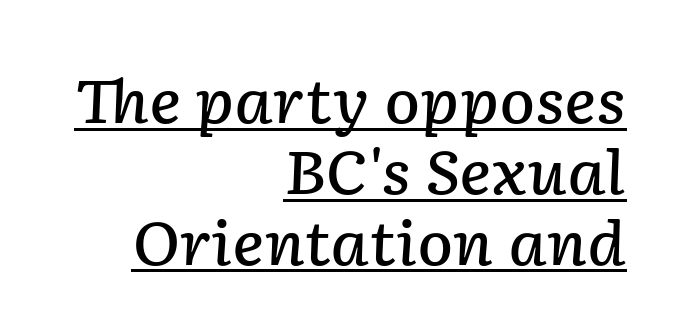
This sample has the flowing, uneven cadence of proportional lettering. Inter-character spacing is left at the font's built-in metrics. What decoration does the sample have? An underline. Leftover space on each line is placed entirely before the opening word.
